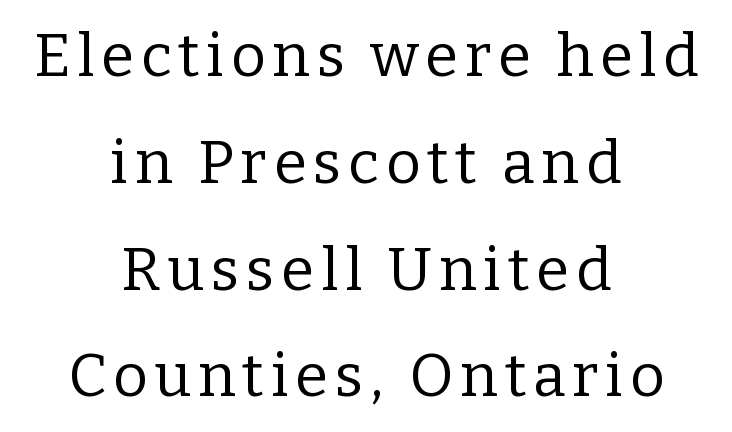
It's the straight-up-and-down kind of type. Notice how the passage keeps no hard edge, just a central spine. Anything drawn beneath the words? Only blank space. This rendering employs a face with finishing strokes, i.e., a serif. Summary of weight: not heavy and not bold. The passage shown is typed in a proportional face where columns would drift.
